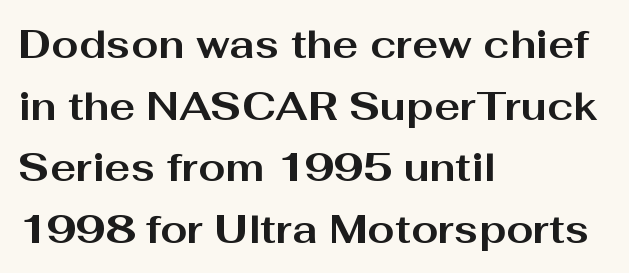
{"serif": "no", "italic": "no", "bold": "yes", "weight": "bold", "width": "wide", "stroke_contrast": "medium", "x_height": "medium", "monospaced": "no", "underline": "no", "align": "left", "line_spacing": "normal", "line_spacing_ratio": 1.58, "letter_spacing": "normal", "letter_spacing_em": 0.0, "glyph_px": 39}
